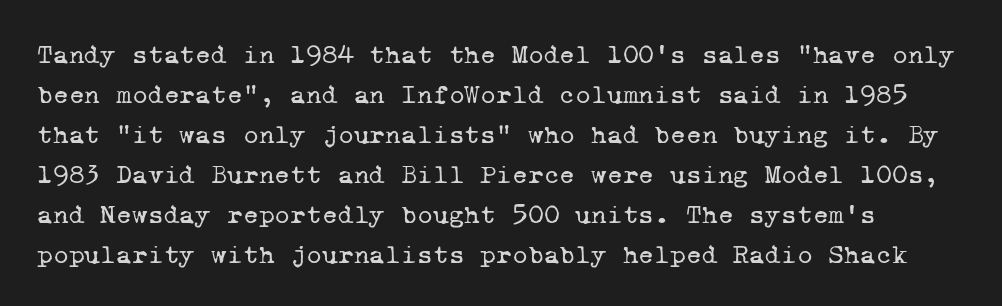
{"bold": "no", "underline": "no", "line_spacing": "normal", "line_spacing_ratio": 1.48, "letter_spacing": "normal", "letter_spacing_em": 0.0, "glyph_px": 27}
